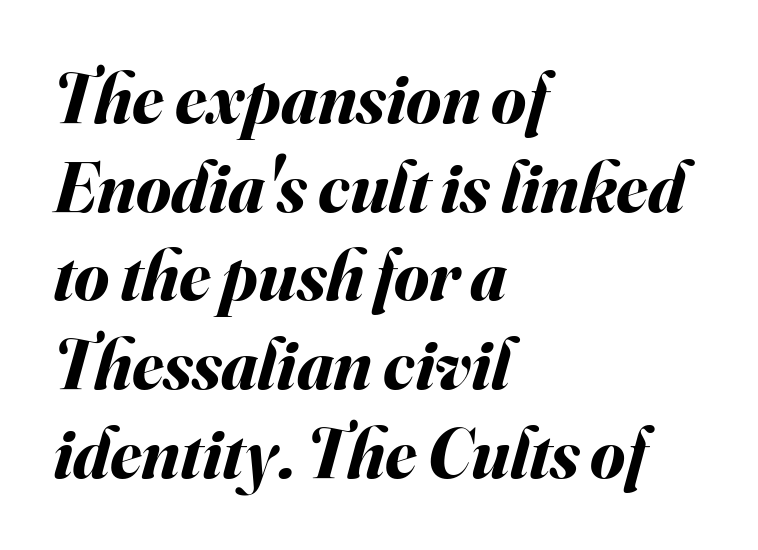
The font's italic variant was chosen for this text. Left-aligned paragraph, ragged on the right. Nobody drew a line under any word here. Normally led — the rows are evenly, conventionally spaced. Typographic density is high because the face is bold. No extra tracking has been applied to these lines.
